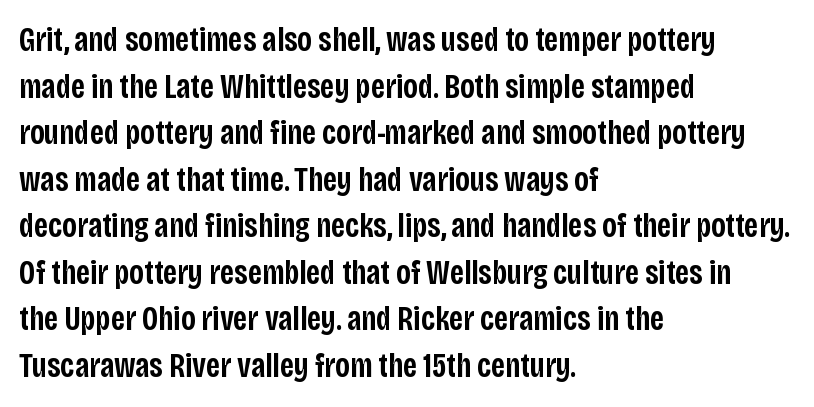
Q: Is the text bold? A: Semi-bold.
Q: Is the text italic (slanted)? A: No, it is upright.
Q: Is the typeface a serif or a sans-serif typeface? A: Sans-serif.
Q: Is the text underlined? A: No.
Q: How is the paragraph aligned? A: Left-aligned.
Q: Is the spacing between letters normal or unusually wide? A: Normal.
Q: Is the spacing between lines tight, normal or loose? A: Normal.
Q: Width (condensed, normal, or wide)? A: Condensed.
Q: Stroke contrast? A: Low.
Q: x-height? A: Large.
Q: Monospaced? A: No.
